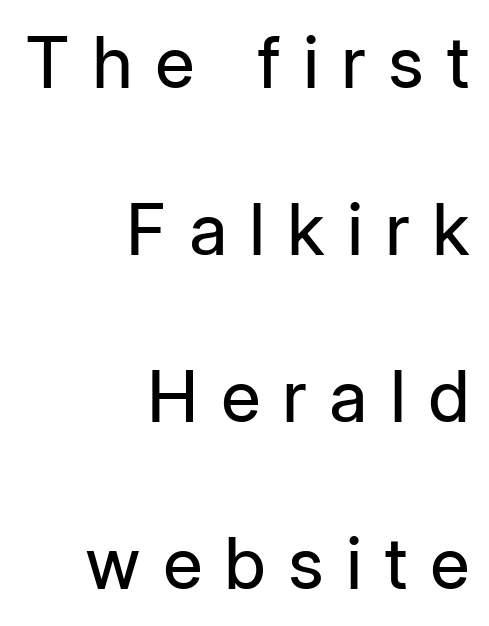
{"serif": "no", "italic": "no", "bold": "no", "weight": "regular", "width": "normal", "stroke_contrast": "low", "x_height": "medium", "monospaced": "no", "underline": "no", "align": "right", "line_spacing": "loose", "line_spacing_ratio": 2.35, "letter_spacing": "wide", "letter_spacing_em": 0.31, "glyph_px": 71}
